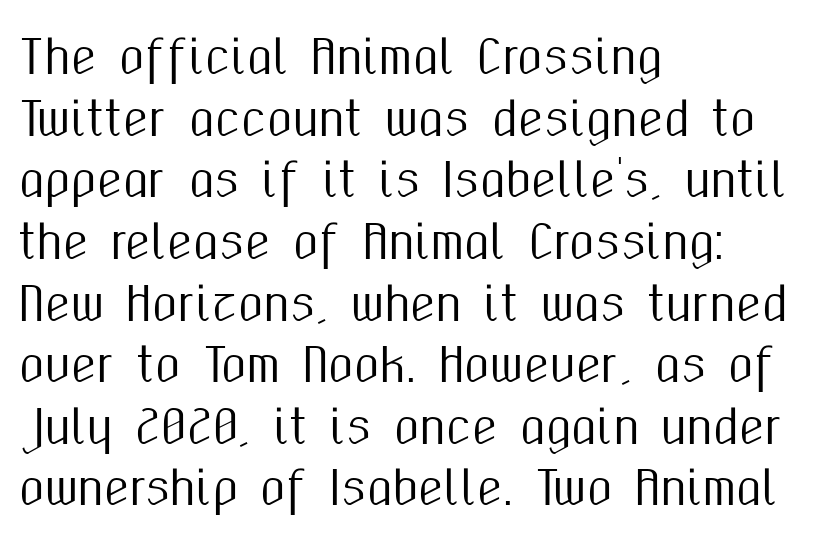
How are the letters spaced? Ordinarily, with no added tracking. What kind of face is this? One without serifs — a sans. The face used here is proportionally spaced, like ordinary book or web type. Lines of text with bare space underneath.
